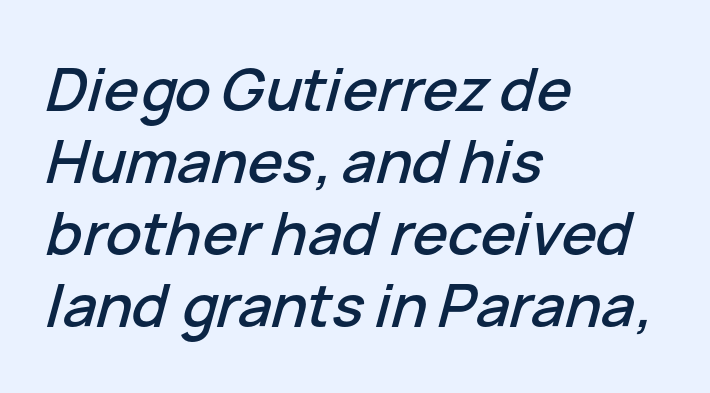
The strip under each line holds only bare page. Rendered with sloped, italic letterforms. Here the designer chose a conventional face with non-uniform glyph widths. Reading down the block, your eye returns to a fixed left position each line.
